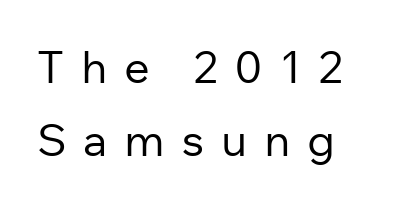
{"serif": "no", "italic": "no", "bold": "no", "weight": "regular", "width": "normal", "stroke_contrast": "low", "x_height": "medium", "monospaced": "no", "underline": "no", "line_spacing": "normal", "line_spacing_ratio": 1.63, "letter_spacing": "wide", "letter_spacing_em": 0.37, "glyph_px": 45}
